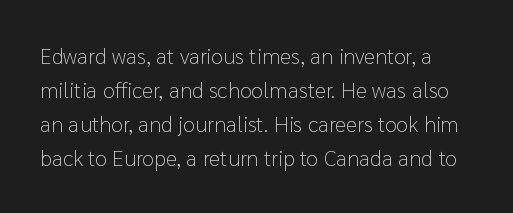
The image shows 22 px text type, upright; set normal line spacing (1.55x), normal letter spacing, not underlined.
